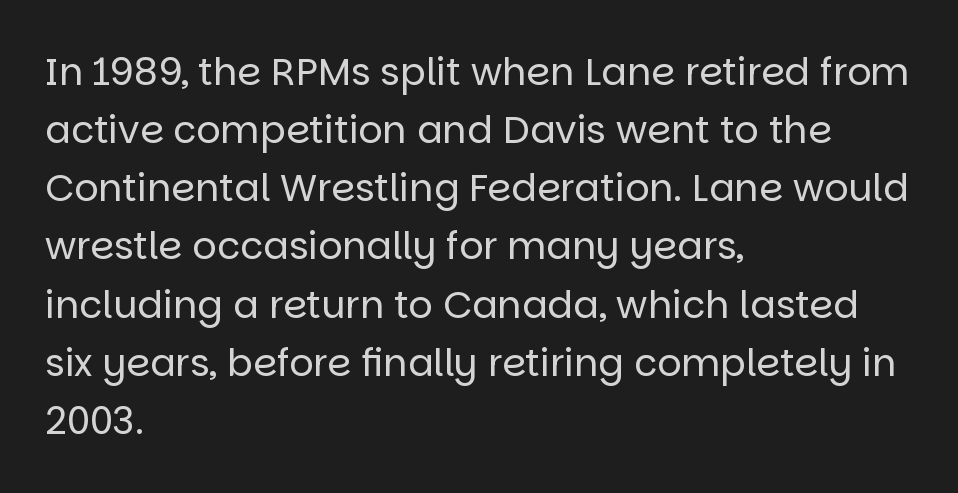
There is no visible air inserted between adjacent glyphs. If you drew a line through each stem, it would be perfectly vertical. Proportional: the letters do not fall into vertical columns. Alignment: flush left. Are there feet on the stems? There aren't — it's a sans. The letters look calm and open, with moderate or lighter stems.
